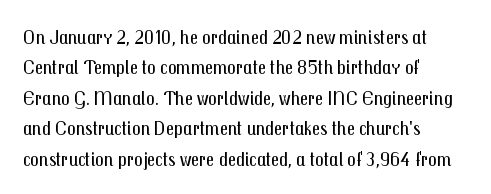
Letter spacing: default. Ink coverage per letter is moderate at most. The rag falls on the right side of this text block. Descenders are the only things crossing below the line. This block has exactly the height ordinary leading produces. This is the regular roman posture of the typeface.
